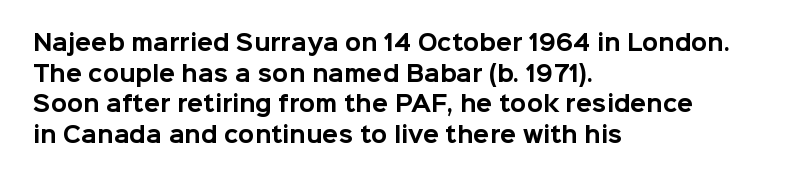
Q: Is the text bold? A: Yes.
Q: Is the text italic (slanted)? A: No, it is upright.
Q: Is the text underlined? A: No.
Q: How is the paragraph aligned? A: Left-aligned.
Q: Is the spacing between letters normal or unusually wide? A: Normal.
Q: Is the spacing between lines tight, normal or loose? A: Normal.
